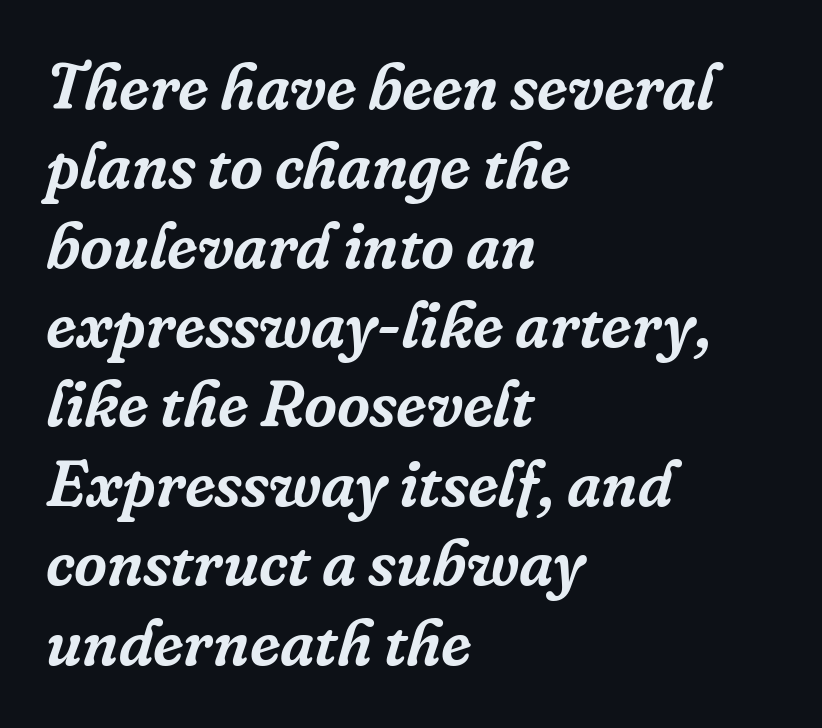
These lines were composed using italics. Check the space under the baseline: it is left empty. The letters advance in unequal steps, a hallmark of proportional type. Does the copy run flush right? No — it runs flush left. Each letter's strokes conclude with small projecting serifs. These lines keep a tight, regular rhythm from letter to letter.
